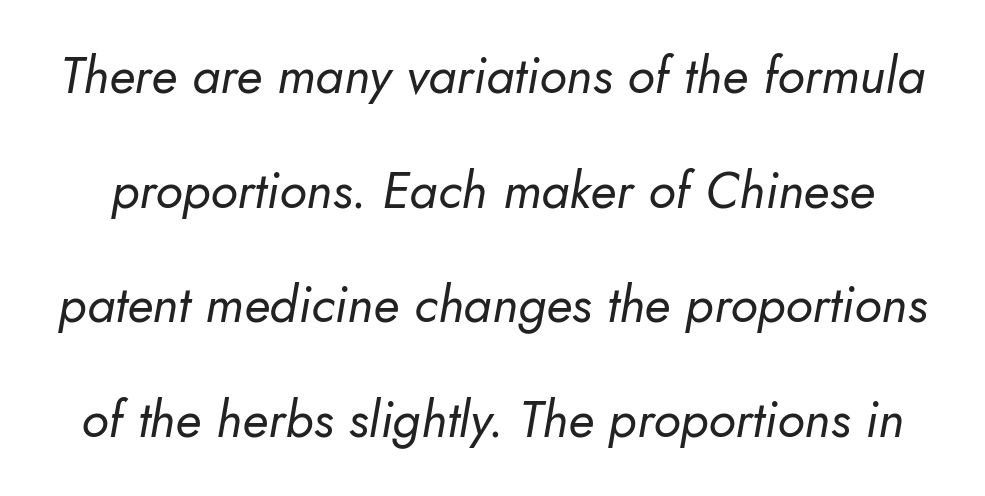
The block of text is sparse from top to bottom, with ample space between rows. The face used here is proportionally spaced, like ordinary book or web type. A bare baseline throughout the passage. This is oblique type, the kind used for emphasis or titles.
